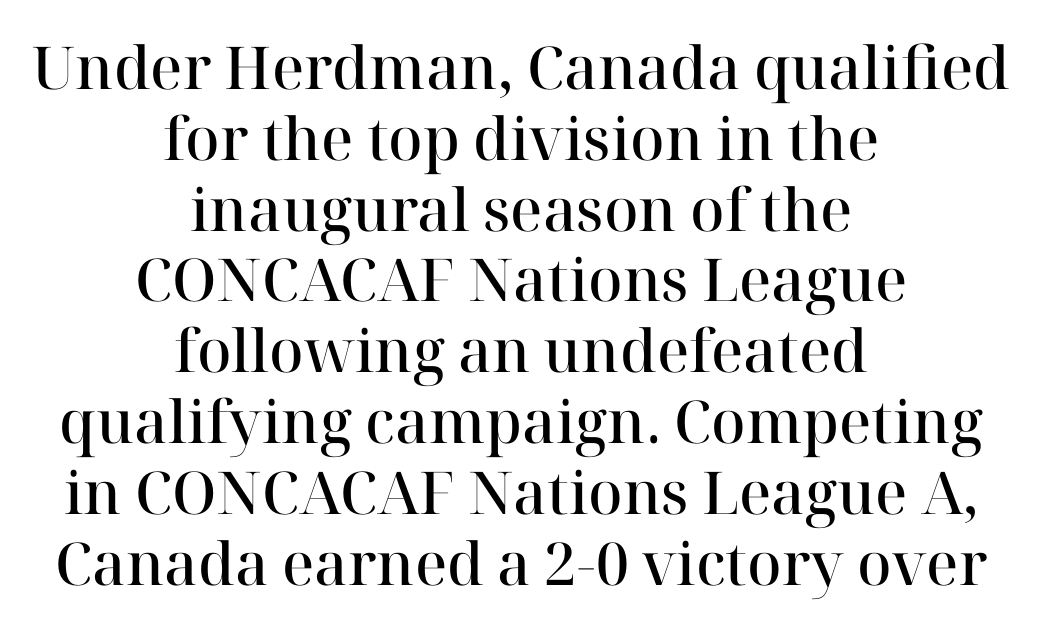
{"serif": "yes", "italic": "no", "bold": "semi", "weight": "semibold", "width": "normal", "stroke_contrast": "high", "x_height": "medium", "monospaced": "no", "underline": "no", "align": "center", "line_spacing_ratio": 1.2, "letter_spacing": "normal", "letter_spacing_em": 0.0, "glyph_px": 59}
